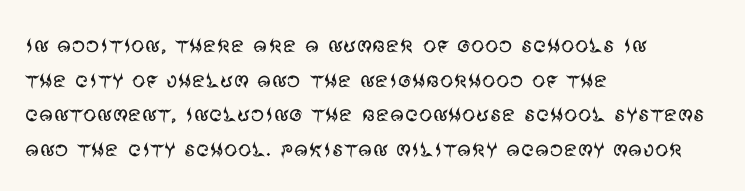
The image shows 27 px text type, upright; set left-aligned, normal line spacing (1.28x), normal letter spacing, not underlined.
